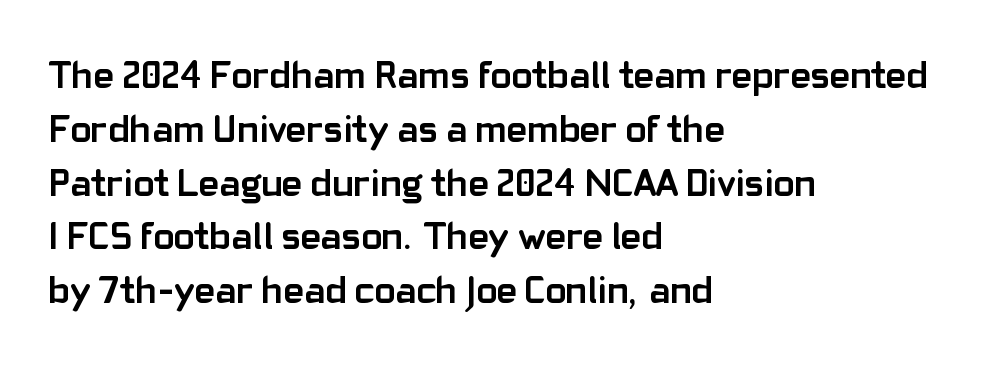
{"serif": "no", "italic": "no", "bold": "yes", "weight": "semibold", "width": "normal", "stroke_contrast": "low", "x_height": "medium", "monospaced": "no", "underline": "no", "align": "left", "line_spacing": "normal", "line_spacing_ratio": 1.38, "letter_spacing": "normal", "letter_spacing_em": 0.0, "glyph_px": 39}
